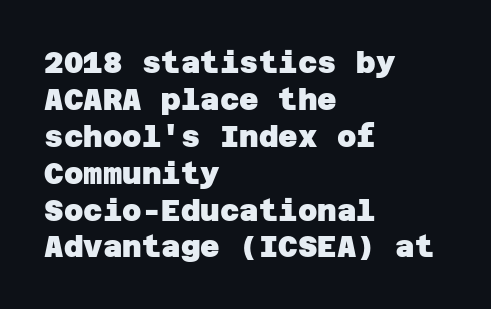
The paragraph has a hard left edge and a soft right edge. Classification — sans serif. Tracking here is standard; glyphs follow each other at the usual distance. Students, this is bold: see how much ink each stroke carries. The space directly below the letters is spotless.
